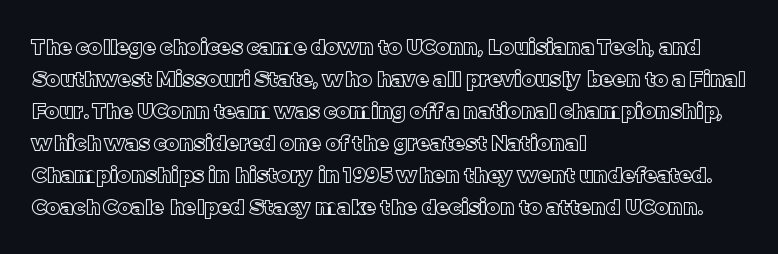
The image shows 21 px text type, upright; set left-aligned, normal line spacing (1.52x), normal letter spacing, not underlined.
